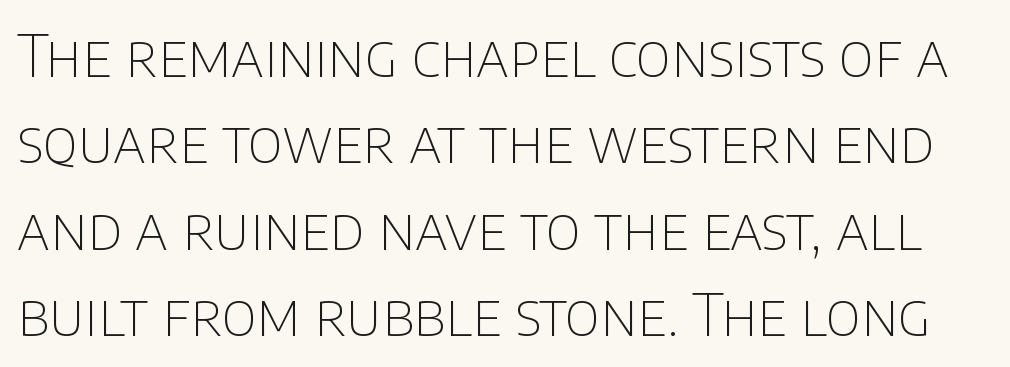
Students, observe: this is what conventionally led text looks like. The typesetting does not lean heavy: it is not bold. Typographically, this falls in the sans-serif category. Quick note: not italic, upright. Character widths vary here, with narrow letters taking less room than wide ones. Compared with typical body copy, the letter spacing here is the same.
